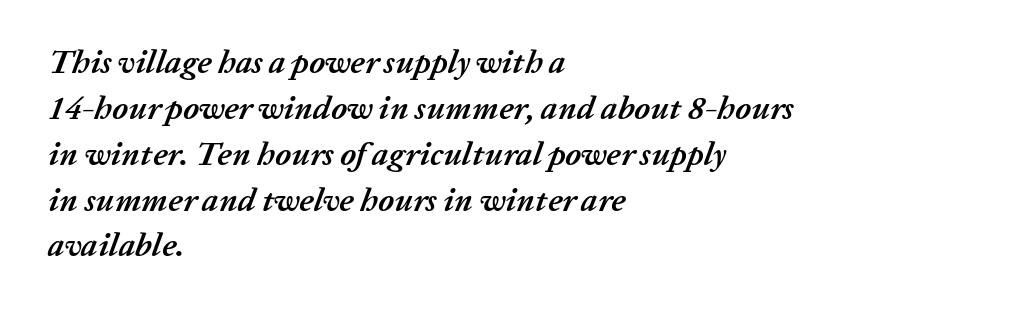
{"italic": "yes", "lean": "right", "slant_degrees": 20, "bold": "yes", "weight": "semibold", "width": "normal", "stroke_contrast": "low", "x_height": "medium", "monospaced": "no", "underline": "no", "align": "left", "line_spacing": "normal", "line_spacing_ratio": 1.39, "letter_spacing": "normal", "letter_spacing_em": 0.0, "glyph_px": 33}
